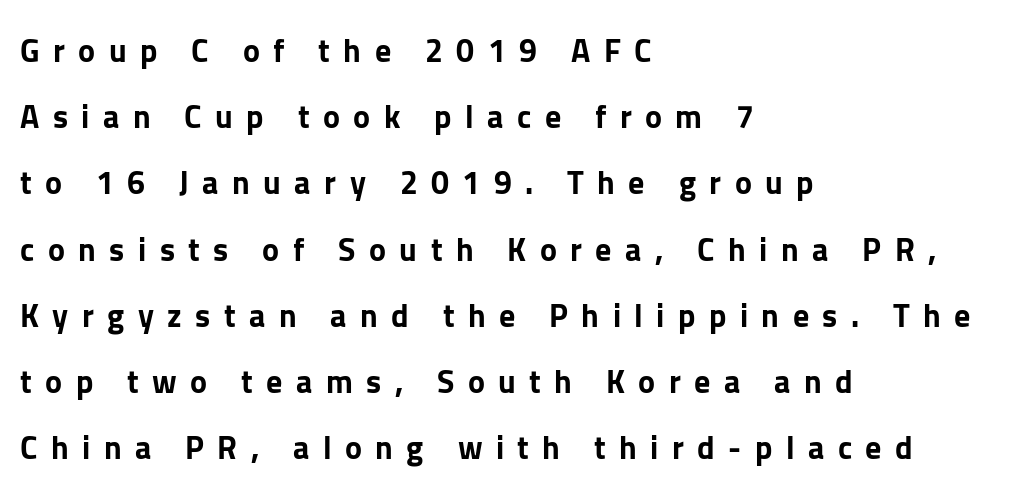
{"serif": "no", "italic": "no", "bold": "yes", "weight": "bold", "width": "normal", "stroke_contrast": "low", "x_height": "medium", "monospaced": "no", "underline": "no", "align": "left", "line_spacing": "loose", "line_spacing_ratio": 2.07, "letter_spacing": "wide", "letter_spacing_em": 0.42, "glyph_px": 32}
